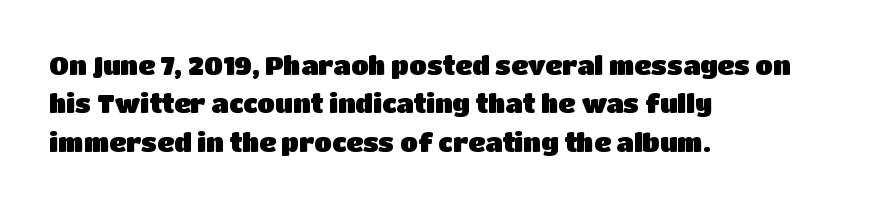
The image shows 26 px text type, upright; set left-aligned, normal line spacing (1.48x), normal letter spacing, not underlined.
